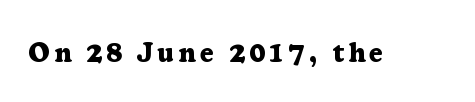
Q: Is the text bold? A: Yes.
Q: Is the text italic (slanted)? A: No, it is upright.
Q: Is the text underlined? A: No.
